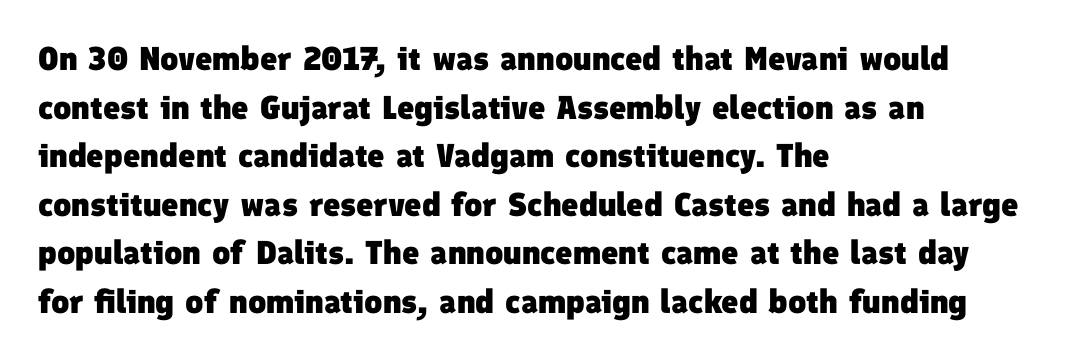
{"serif": "no", "bold": "yes", "weight": "heavy", "width": "normal", "stroke_contrast": "low", "x_height": "medium", "monospaced": "no", "underline": "no", "align": "left", "line_spacing": "normal", "line_spacing_ratio": 1.47, "letter_spacing": "normal", "letter_spacing_em": 0.0, "glyph_px": 33}
